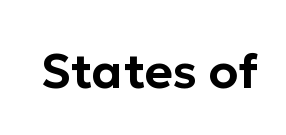
{"serif": "no", "italic": "no", "width": "normal", "stroke_contrast": "low", "x_height": "medium", "monospaced": "no", "underline": "no", "letter_spacing": "normal", "letter_spacing_em": 0.0, "glyph_px": 48}
